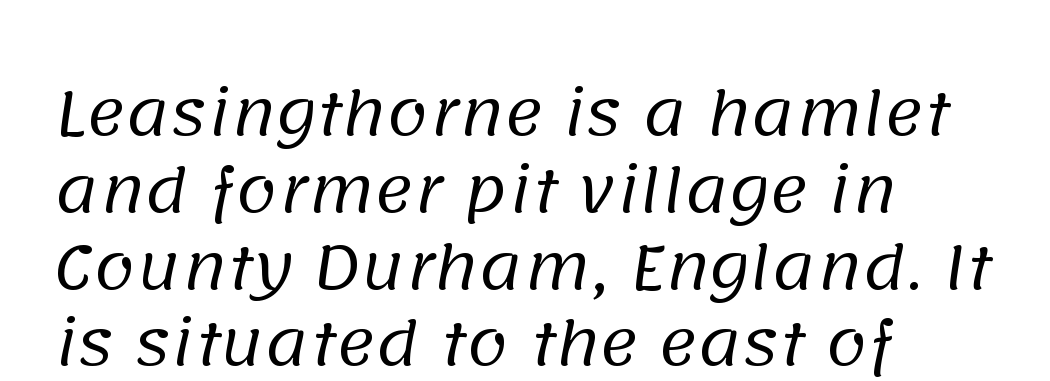
{"serif": "no", "bold": "no", "weight": "regular", "width": "normal", "stroke_contrast": "low", "x_height": "large", "monospaced": "no", "underline": "no", "align": "left", "line_spacing": "normal", "line_spacing_ratio": 1.28, "letter_spacing": "normal", "letter_spacing_em": 0.0, "glyph_px": 60}
